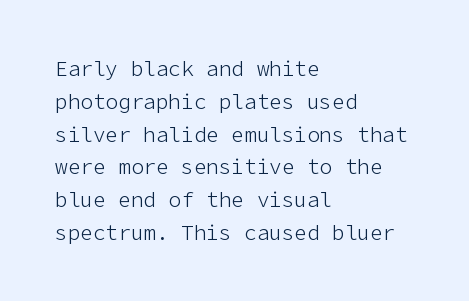
Upright lettering throughout. The rows are spaced the way most documents space them. These lines stack with their left ends in a neat column. The space beneath each line is pristine and unruled. This sample uses plain, unmodified letter spacing. Stem width sits at or under what a default text font uses.
